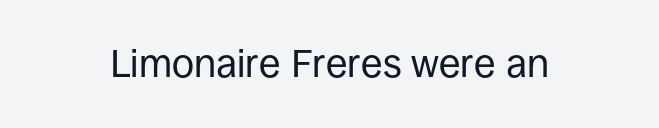
Q: Is the text bold? A: No.
Q: Is the text italic (slanted)? A: No, it is upright.
Q: Is the typeface a serif or a sans-serif typeface? A: Sans-serif.
Q: Is the text underlined? A: No.
Q: Is the spacing between letters normal or unusually wide? A: Normal.
Q: Width (condensed, normal, or wide)? A: Normal.
Q: Stroke contrast? A: Low.
Q: x-height? A: Large.
Q: Monospaced? A: No.
